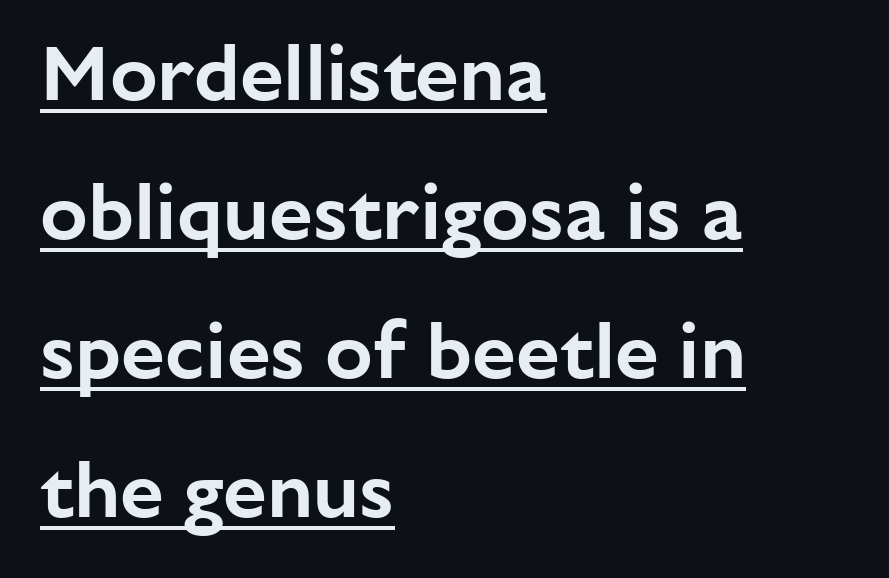
This rendering employs a face without finishing strokes, i.e., a sans-serif. Underlined type. Typeset ragged right — the left edge is the straight one. Do the letters lean? They stand straight. Compared with typical body copy, the letter spacing here is the same.
